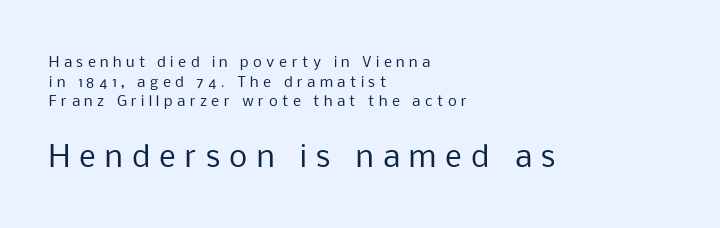
{"serif": "no", "italic": "no", "bold": "no", "weight": "regular", "width": "normal", "stroke_contrast": "low", "x_height": "medium", "monospaced": "no", "underline": "no", "align": "left", "line_spacing": "normal", "line_spacing_ratio": 1.41, "letter_spacing": "wide", "letter_spacing_em": 0.32, "larger_block": "second", "size_ratio": 2.07, "glyph_px": 29}
